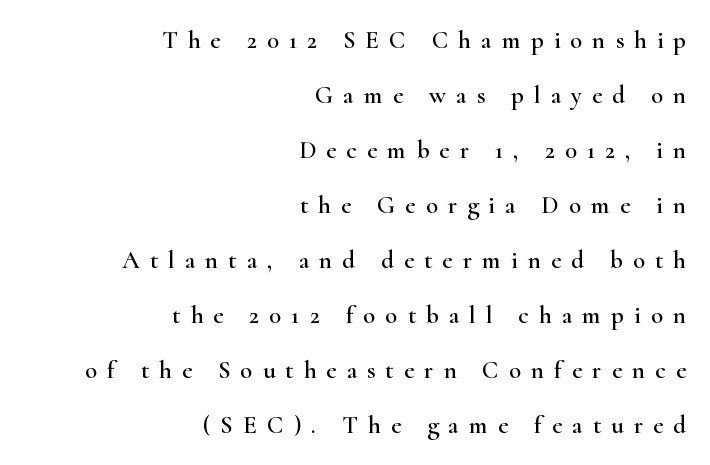
The image shows 25 px text type, upright; set right-aligned, loose line spacing (2.2x), unusually wide letter spacing (+0.4 em), not underlined.
